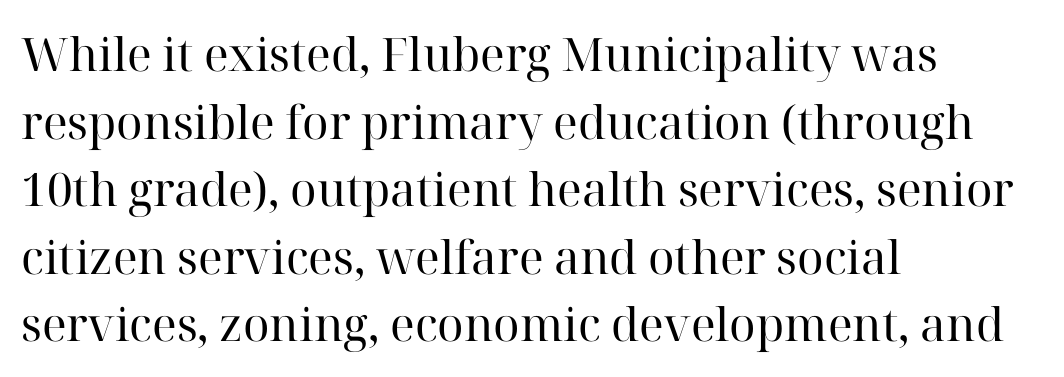
The image shows 46 px regular-weight serif type, upright; set left-aligned, normal line spacing (1.47x), normal letter spacing, not underlined; high stroke contrast and a medium x-height.
